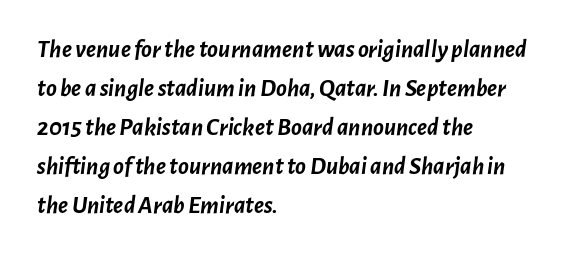
Heft: maximum for text — a bold. Line starts are locked; line ends wander. Characters are canted at an angle relative to the baseline's perpendicular. Each word holds together tightly as a unit, with standard inter-letter gaps. Underlining? Definitely not there.
